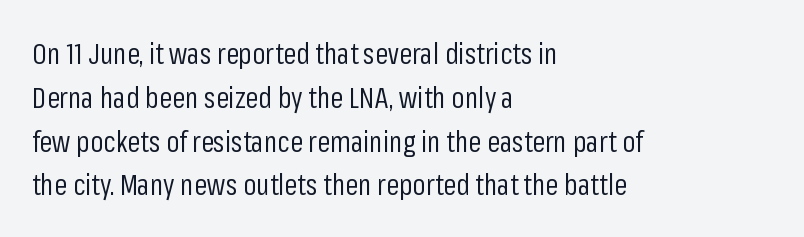
Proportional: the letters do not fall into vertical columns. Posture: upright roman. If you drew a ruler down the left edge, every line would touch it. The passage shown is not bold in any degree.
